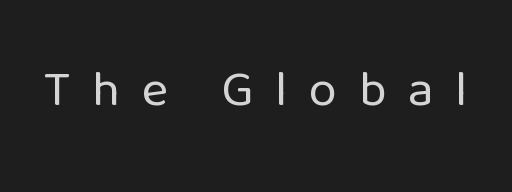
You could only call the tracking loose — the letters float apart. The type family on display is of the sans-serif kind. Heft: none added — not bold. The foot of each line stays bare and open. Think of a printed novel: that variable character pitch is what you see here. Posture: straight, roman, zero tilt.
